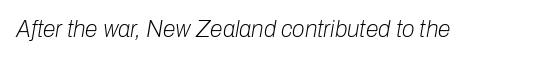
This reads as an unemphasized weight, regular at the heaviest. Unmarked baselines from the first word to the last. Compared with typical body copy, the letter spacing here is the same. Characters are canted at an angle relative to the baseline's perpendicular.
